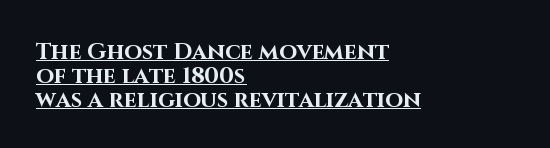
The image shows 23 px bold type, upright; set left-aligned, tight line spacing (1.04x), normal letter spacing, underlined.
